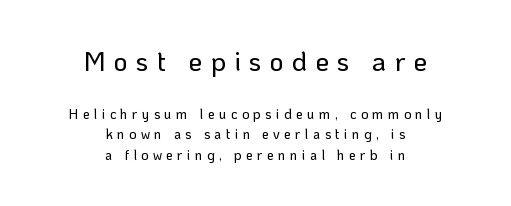
Q: Is the text italic (slanted)? A: No, it is upright.
Q: Is the text underlined? A: No.
Q: How is the paragraph aligned? A: Centered.
Q: Is the spacing between letters normal or unusually wide? A: Unusually wide.
Q: Is the spacing between lines tight, normal or loose? A: Normal.
Q: Which block of text is set in a larger size, the first (top) or the second (bottom)? A: The first (top) one.
